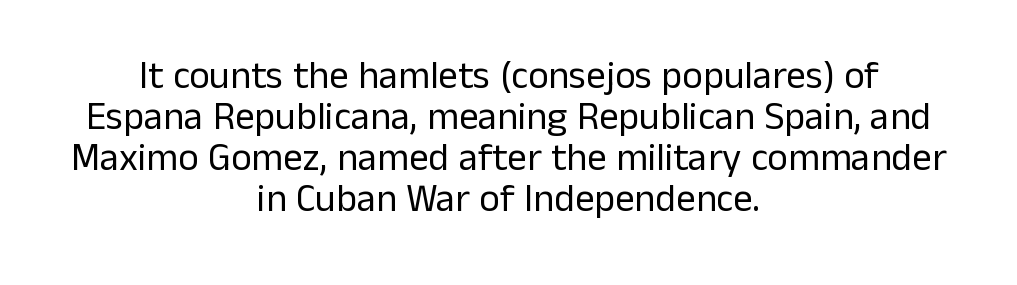
Q: Is the text bold? A: No.
Q: Is the text italic (slanted)? A: No, it is upright.
Q: Is the typeface a serif or a sans-serif typeface? A: Sans-serif.
Q: Is the text underlined? A: No.
Q: How is the paragraph aligned? A: Centered.
Q: Is the spacing between letters normal or unusually wide? A: Normal.
Q: Is the spacing between lines tight, normal or loose? A: Tight.
Q: Width (condensed, normal, or wide)? A: Normal.
Q: Stroke contrast? A: Low.
Q: x-height? A: Medium.
Q: Monospaced? A: No.
